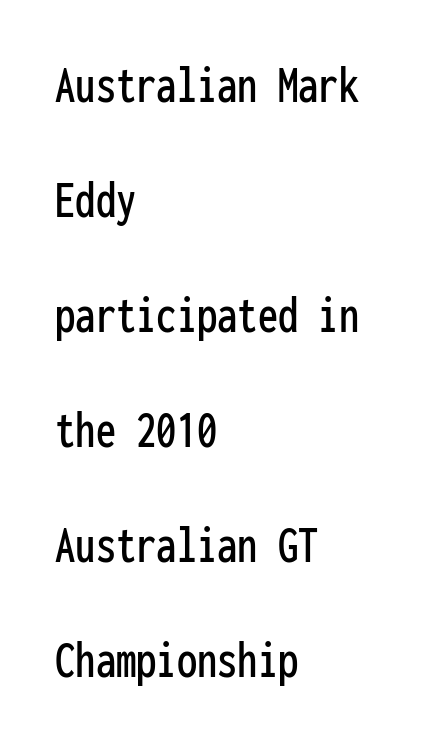
Where is the straight margin? On the left. The specimen omits any rule beneath the text block's lines. The letters carry no serifs — their stems end cleanly without finishing strokes. Characters remain perfectly vertical along every line. The leading is generous, giving the passage an open texture. Here the glyphs are tracked normally, forming tight word shapes.
